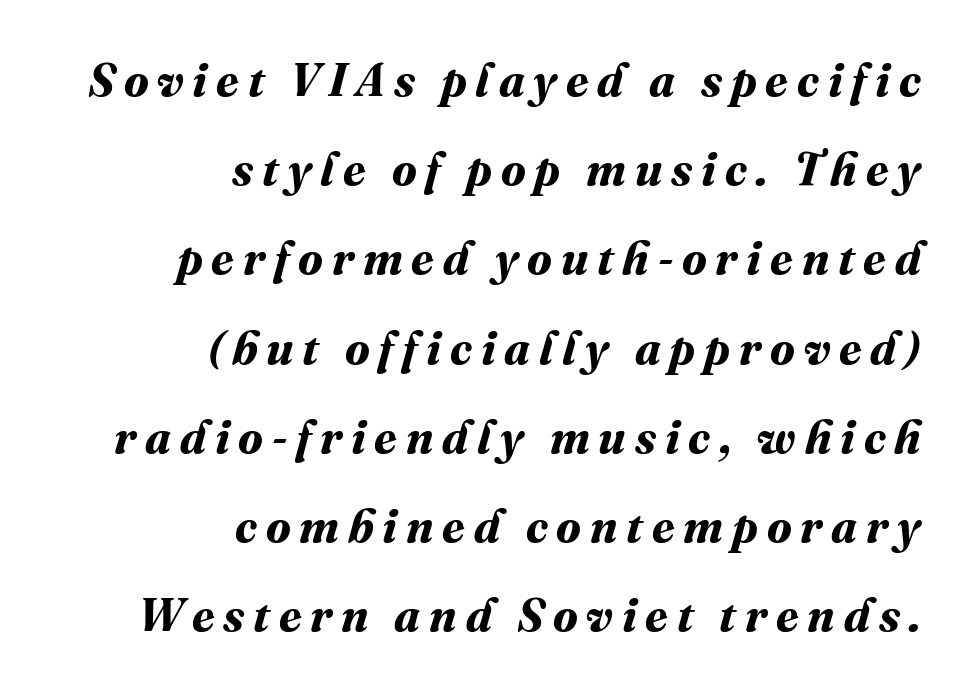
The lines are quadded right. The line-height multiplier appears high, well above default. The passage shown is typed in a proportional face where columns would drift. Descenders hang freely into open space. The characters look thick and weighty, a clear bold.
